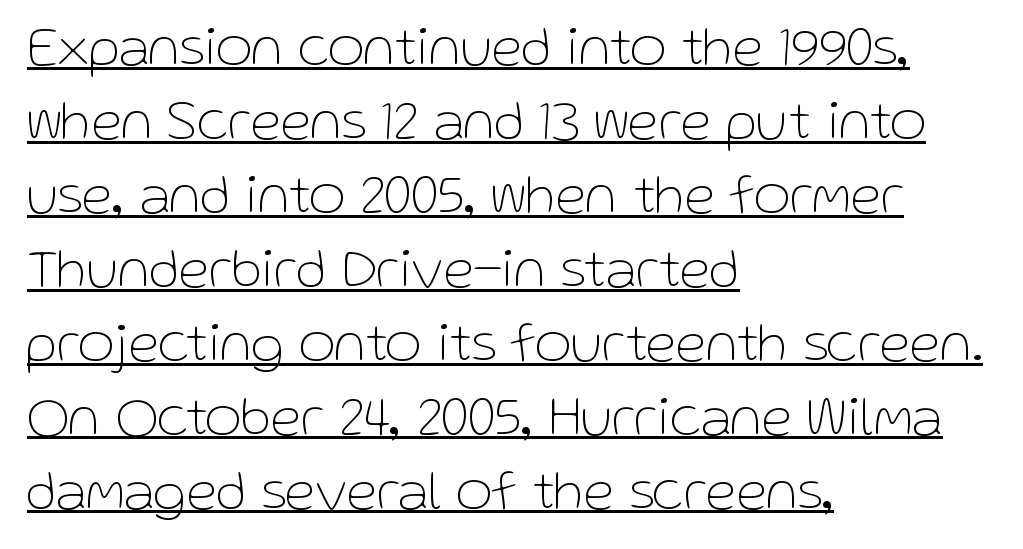
The image shows 56 px thin sans-serif type, upright; set left-aligned, normal line spacing (1.32x), normal letter spacing, underlined; low stroke contrast and a medium x-height.
